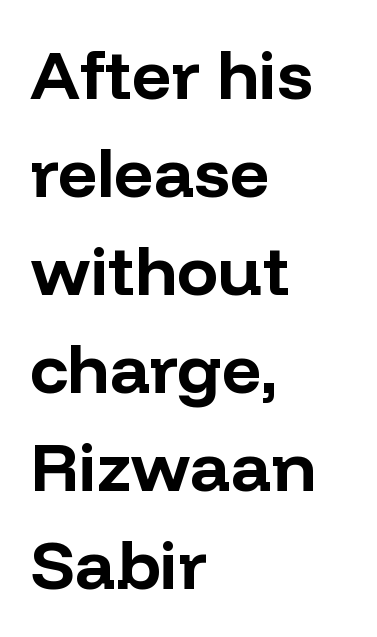
Q: Is the text bold? A: Yes.
Q: Is the text italic (slanted)? A: No, it is upright.
Q: Is the typeface a serif or a sans-serif typeface? A: Sans-serif.
Q: Is the text underlined? A: No.
Q: How is the paragraph aligned? A: Left-aligned.
Q: Is the spacing between letters normal or unusually wide? A: Normal.
Q: Is the spacing between lines tight, normal or loose? A: Normal.
Q: Width (condensed, normal, or wide)? A: Normal.
Q: Stroke contrast? A: Low.
Q: x-height? A: Medium.
Q: Monospaced? A: No.
